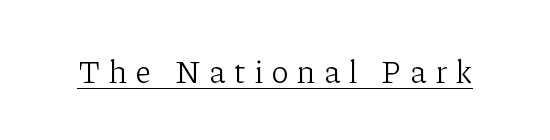
The characters display serif detailing at their extremities. The passage shown has open, widely tracked lettering throughout. Students, observe the line beneath the letters — that is underlining. The letterforms sit at book weight or below.
